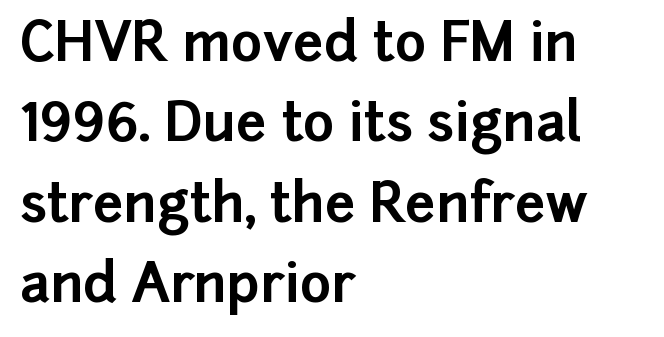
When letters stand straight like this, we call the style roman or upright. Classification — sans serif. The leading is moderate, giving the passage an even texture. Weight: bold.
